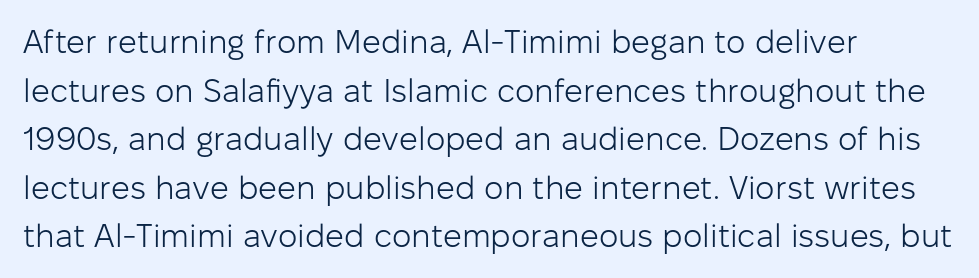
{"serif": "no", "italic": "no", "bold": "no", "weight": "light", "width": "normal", "stroke_contrast": "low", "x_height": "medium", "monospaced": "no", "underline": "no", "align": "left", "line_spacing": "normal", "line_spacing_ratio": 1.47, "letter_spacing": "normal", "letter_spacing_em": 0.0, "glyph_px": 33}
